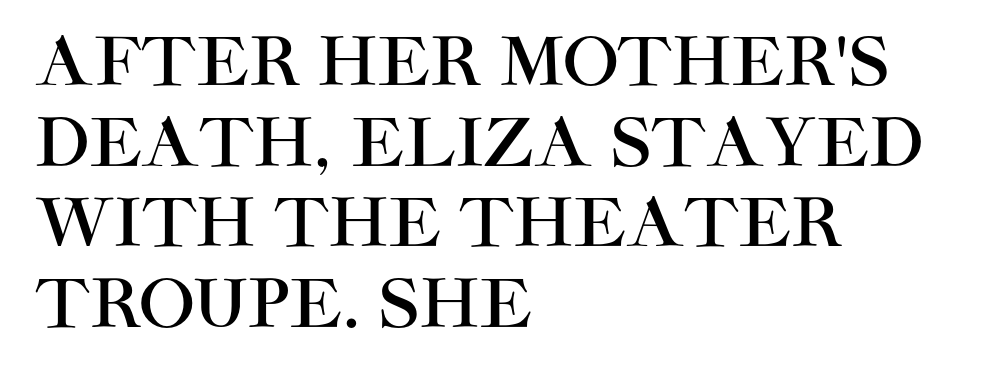
Q: Is the text italic (slanted)? A: No, it is upright.
Q: Is the typeface a serif or a sans-serif typeface? A: Sans-serif.
Q: Is the text underlined? A: No.
Q: How is the paragraph aligned? A: Left-aligned.
Q: Is the spacing between letters normal or unusually wide? A: Normal.
Q: Width (condensed, normal, or wide)? A: Normal.
Q: Stroke contrast? A: High.
Q: x-height? A: Large.
Q: Monospaced? A: No.
